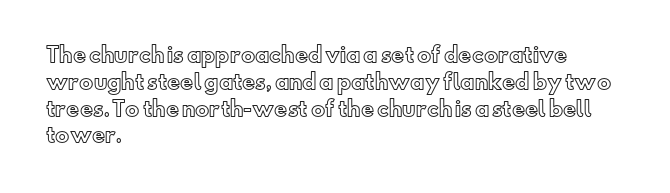
The vertical gap from one line to the next is medium. The letters sit at their default tracking, neither squeezed nor spread. A student would call this left alignment; a typographer would say flush left, rag right. Does the lettering tilt? It doesn't — this is upright.
